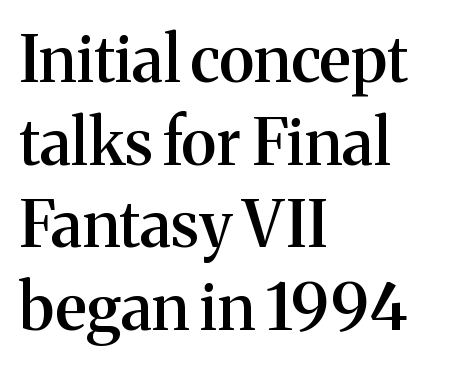
The image shows 64 px semibold serif type, upright; set left-aligned, normal line spacing (1.29x), normal letter spacing, not underlined; medium stroke contrast and a medium x-height.
